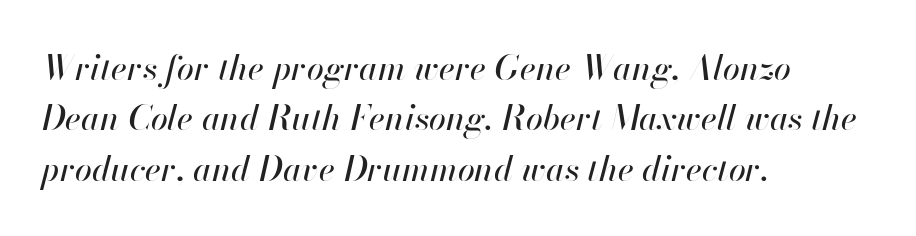
{"italic": "yes", "lean": "right", "slant_degrees": 13, "width": "normal", "stroke_contrast": "high", "x_height": "small", "monospaced": "no", "underline": "no", "align": "left", "line_spacing": "normal", "line_spacing_ratio": 1.48, "letter_spacing": "normal", "letter_spacing_em": 0.0, "glyph_px": 34}
